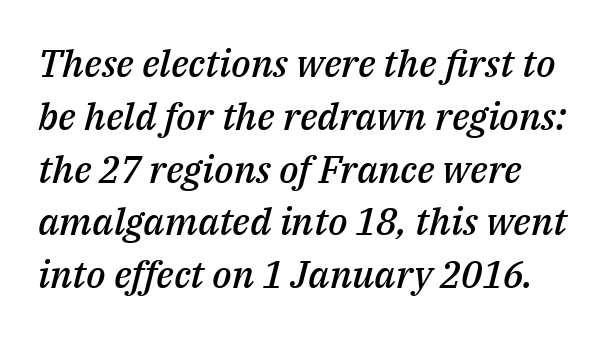
The image shows 38 px semibold type, italic (leaning right); set normal line spacing (1.39x), normal letter spacing, not underlined; medium stroke contrast and a medium x-height.
